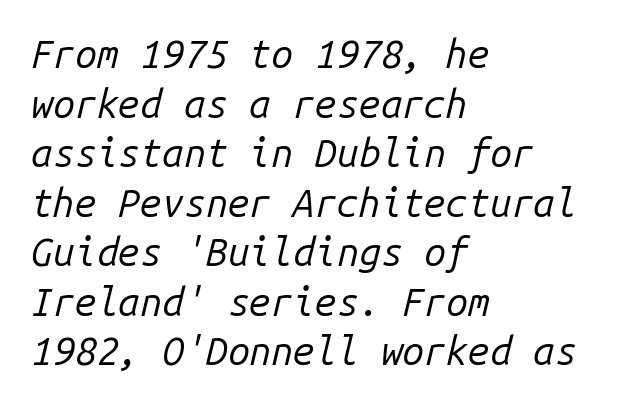
{"italic": "yes", "lean": "right", "slant_degrees": 14, "bold": "no", "weight": "regular", "width": "normal", "stroke_contrast": "low", "x_height": "medium", "monospaced": "yes", "underline": "no", "align": "left", "line_spacing": "normal", "line_spacing_ratio": 1.27, "letter_spacing": "normal", "letter_spacing_em": 0.0, "glyph_px": 39}
